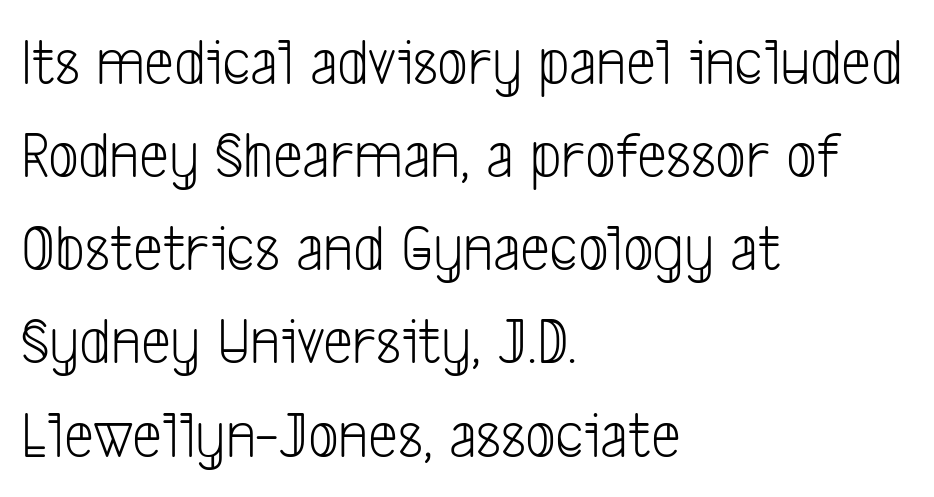
{"serif": "no", "bold": "no", "weight": "light", "width": "condensed", "stroke_contrast": "low", "x_height": "medium", "monospaced": "no", "underline": "no", "align": "left", "line_spacing": "normal", "line_spacing_ratio": 1.39, "letter_spacing": "normal", "letter_spacing_em": 0.0, "glyph_px": 67}
